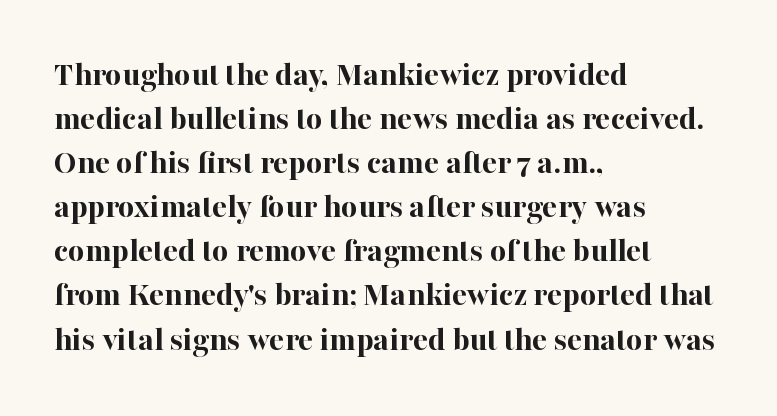
{"serif": "yes", "italic": "no", "bold": "yes", "weight": "bold", "width": "normal", "stroke_contrast": "high", "x_height": "medium", "monospaced": "no", "underline": "no", "align": "left", "line_spacing": "normal", "line_spacing_ratio": 1.26, "letter_spacing": "normal", "letter_spacing_em": 0.0, "glyph_px": 35}
